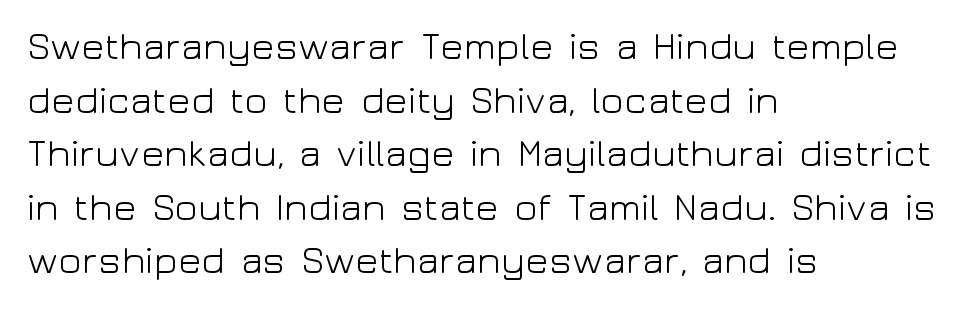
The image shows 38 px light, wide sans-serif type, upright; set left-aligned, normal line spacing (1.41x), normal letter spacing, not underlined; low stroke contrast and a medium x-height.
